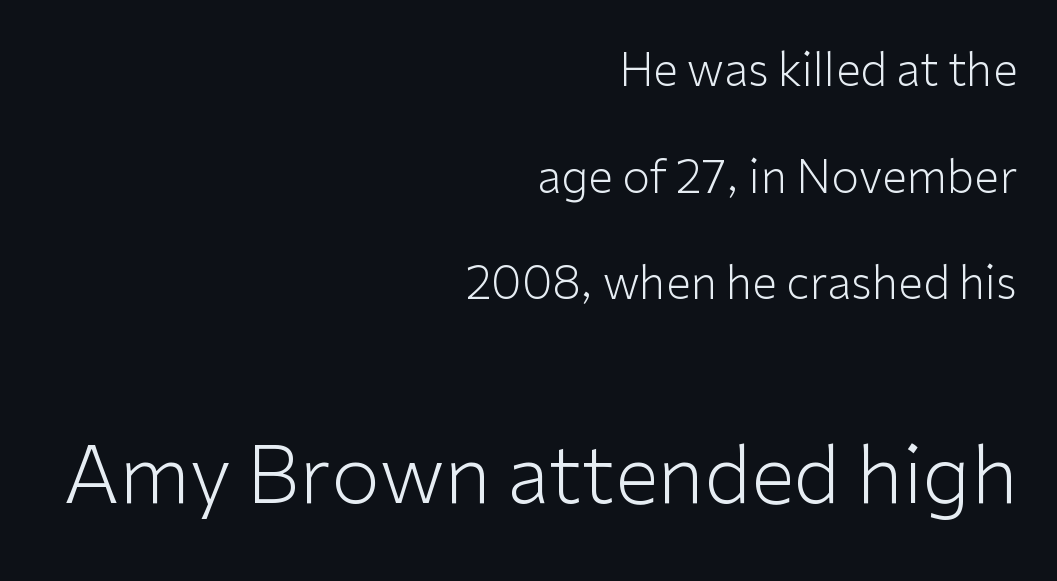
The image shows 79 px light sans-serif type, upright; set right-aligned, loose line spacing (2.37x), normal letter spacing, not underlined; the second (bottom) block is 1.76x larger; low stroke contrast and a medium x-height.
